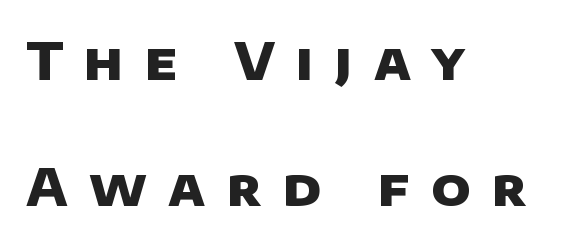
The image shows 52 px heavy sans-serif type; set left-aligned, loose line spacing (2.43x), unusually wide letter spacing (+0.41 em), not underlined; low stroke contrast and a large x-height.
